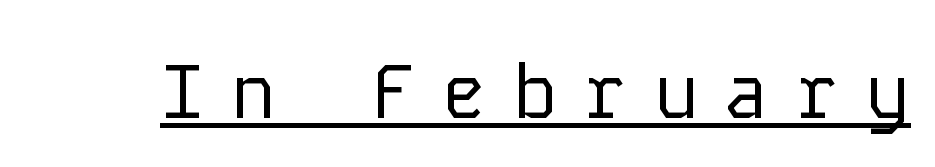
Q: Is the text bold? A: No.
Q: Is the text italic (slanted)? A: No, it is upright.
Q: Is the typeface a serif or a sans-serif typeface? A: Sans-serif.
Q: Is the text underlined? A: Yes.
Q: Is the spacing between letters normal or unusually wide? A: Unusually wide.
Q: Width (condensed, normal, or wide)? A: Normal.
Q: Stroke contrast? A: Low.
Q: x-height? A: Medium.
Q: Monospaced? A: Yes.
